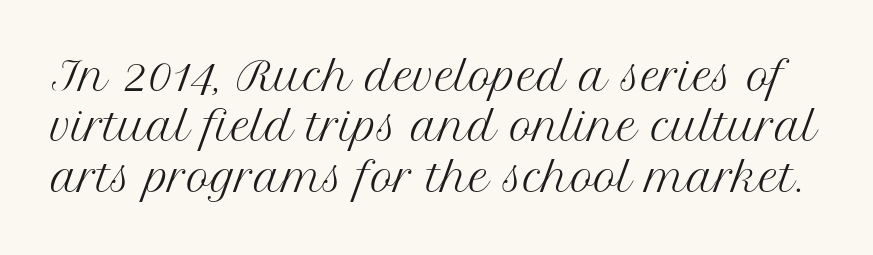
The image shows 39 px regular-weight serif type; set normal line spacing (1.29x), normal letter spacing, not underlined; medium stroke contrast and a medium x-height.
